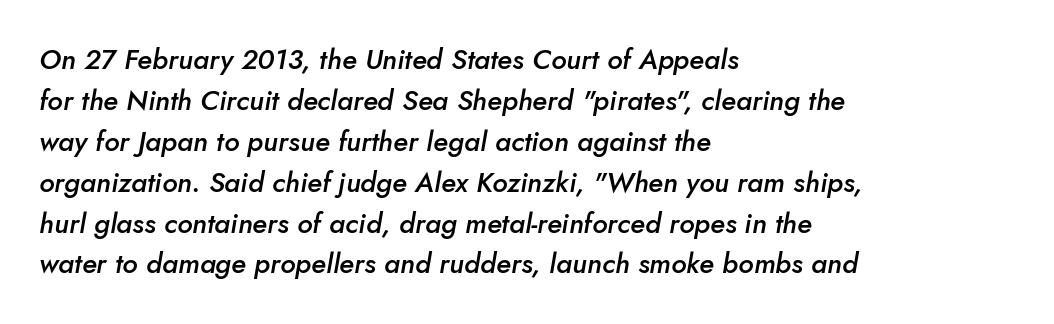
The image shows 28 px semibold type, italic (leaning right); set left-aligned, normal line spacing (1.46x), normal letter spacing, not underlined; low stroke contrast and a small x-height.
